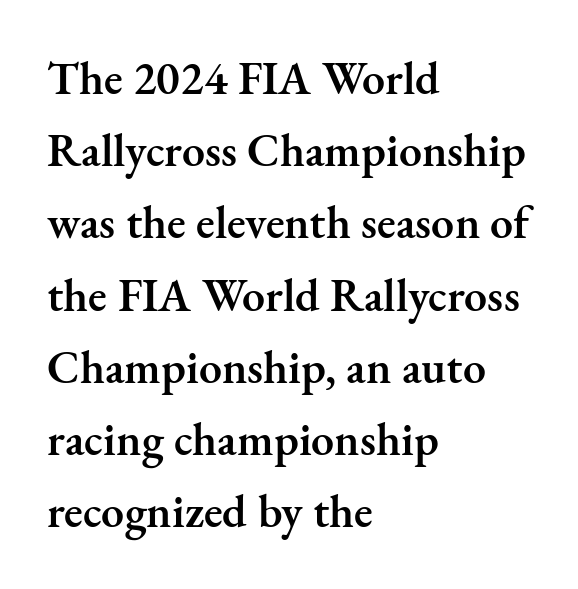
Compared with an ordinary text face, these strokes are moderately heavier — a semibold. Stroke terminals: seriffed. Looks like regular typesetting: each glyph gets only the width it needs. Spacing between characters is what you'd get straight out of the box.
